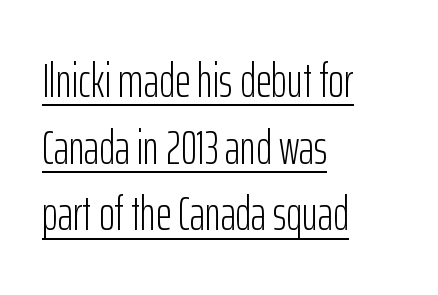
{"serif": "no", "italic": "no", "bold": "no", "weight": "light", "width": "condensed", "stroke_contrast": "low", "x_height": "medium", "monospaced": "no", "underline": "yes", "align": "left", "line_spacing": "normal", "line_spacing_ratio": 1.39, "letter_spacing": "normal", "letter_spacing_em": 0.0, "glyph_px": 48}
